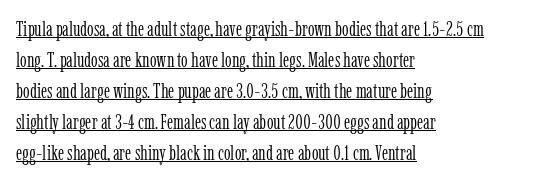
{"italic": "no", "bold": "no", "underline": "yes", "align": "left", "line_spacing": "normal", "line_spacing_ratio": 1.48, "letter_spacing": "normal", "letter_spacing_em": 0.0, "glyph_px": 21}
